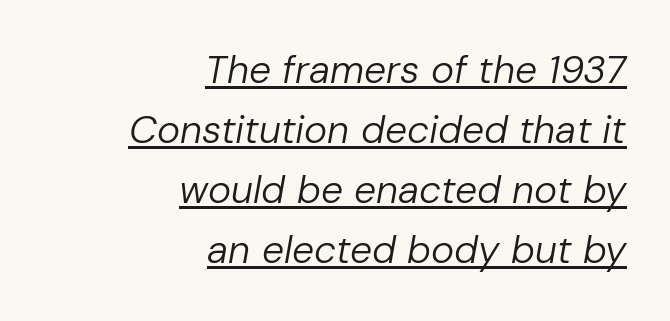
The image shows 39 px regular-weight type, italic (leaning right); set right-aligned, normal line spacing (1.54x), normal letter spacing, underlined; low stroke contrast and a medium x-height.
